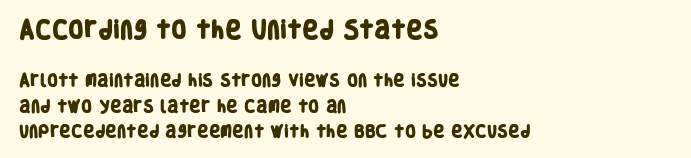
{"bold": "yes", "underline": "no", "align": "left", "line_spacing_ratio": 1.84, "letter_spacing": "normal", "letter_spacing_em": 0.0, "larger_block": "first", "size_ratio": 1.43, "glyph_px": 20}
